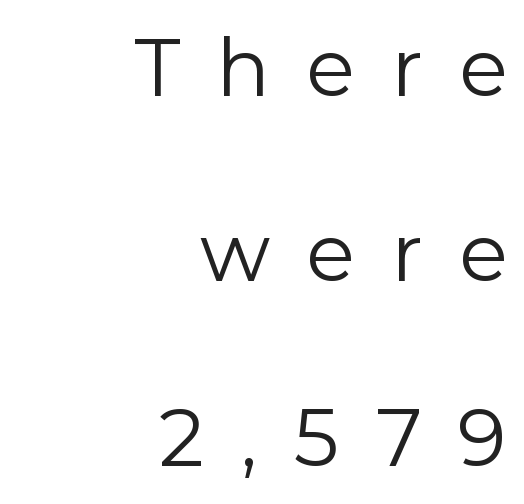
{"serif": "no", "italic": "no", "bold": "no", "weight": "regular", "width": "normal", "stroke_contrast": "low", "x_height": "medium", "monospaced": "no", "underline": "no", "align": "right", "line_spacing": "loose", "line_spacing_ratio": 2.31, "letter_spacing": "wide", "letter_spacing_em": 0.45, "glyph_px": 80}
